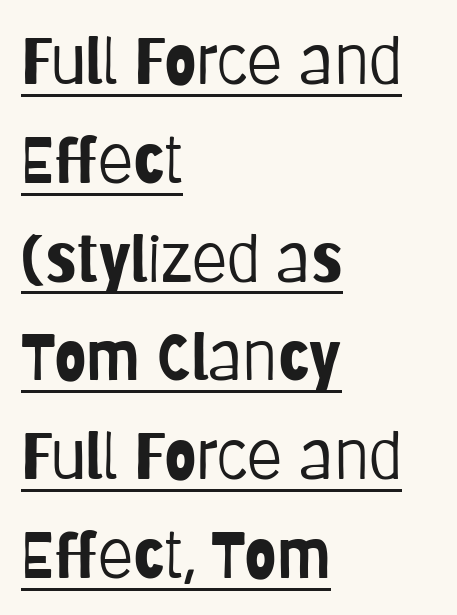
Does the copy run flush right? No — it runs flush left. The passage shown is typed in a proportional face where columns would drift. In terms of letterform style, serifs are entirely absent. The rendering keeps characters at their native spacing. This sample carries an underscore along the baseline area. Designer's note — italics off, roman on.
